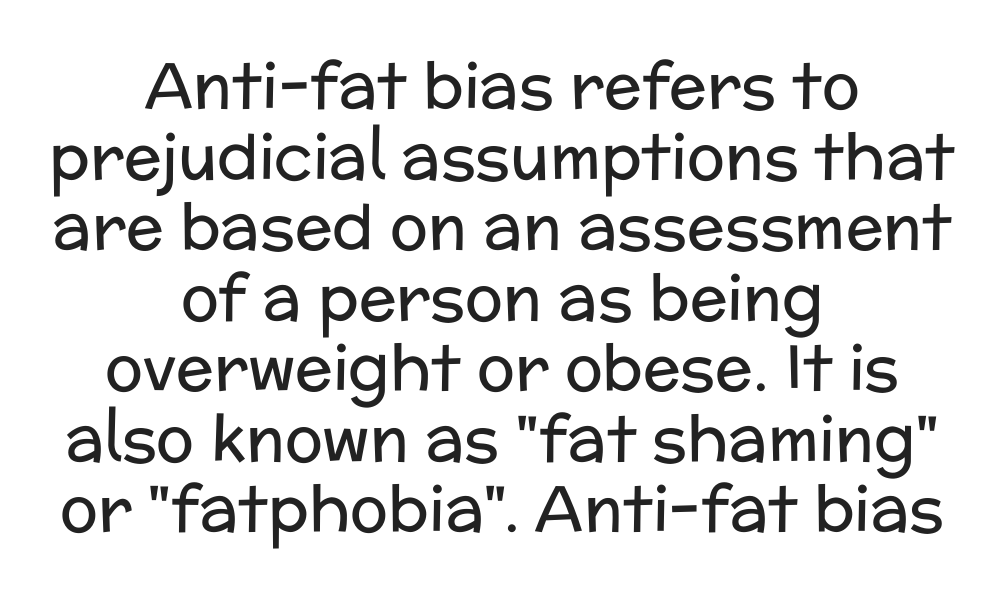
{"serif": "no", "italic": "no", "bold": "no", "weight": "regular", "width": "normal", "stroke_contrast": "low", "x_height": "medium", "monospaced": "no", "underline": "no", "align": "center", "line_spacing": "tight", "line_spacing_ratio": 1.12, "letter_spacing": "normal", "letter_spacing_em": 0.0, "glyph_px": 63}
